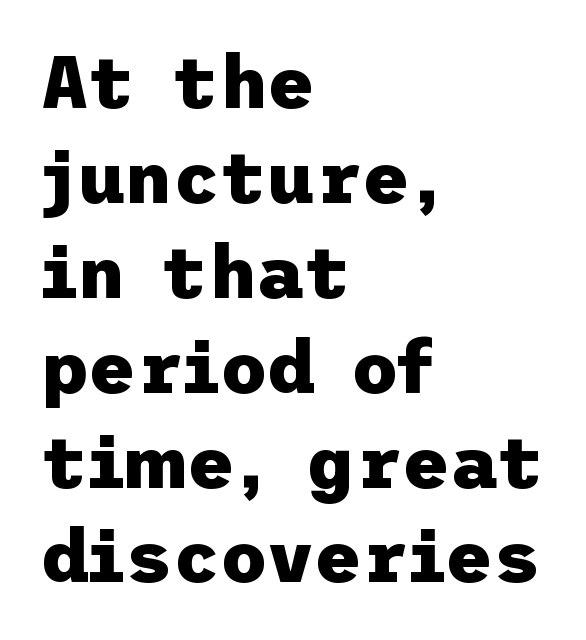
Bare-footed words on every line. Is the letter spacing exaggerated? No — it looks like the ordinary default. Regarding leading, the lines here are spaced in the standard way. Are there feet on the stems? There aren't — it's a sans.
